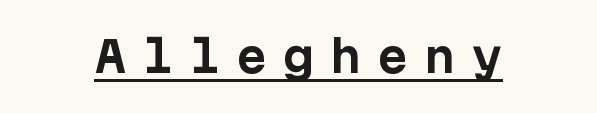
{"serif": "no", "italic": "no", "bold": "yes", "weight": "bold", "width": "normal", "stroke_contrast": "low", "x_height": "medium", "underline": "yes", "letter_spacing": "wide", "letter_spacing_em": 0.37, "glyph_px": 42}
